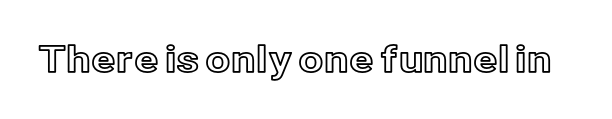
{"italic": "no", "width": "normal", "x_height": "medium", "monospaced": "no", "underline": "no", "letter_spacing": "normal", "letter_spacing_em": 0.0, "glyph_px": 36}
